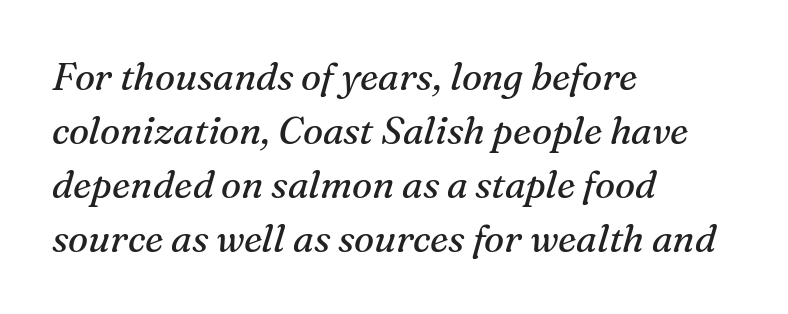
{"serif": "yes", "italic": "yes", "lean": "right", "slant_degrees": 16, "bold": "no", "weight": "regular", "width": "normal", "stroke_contrast": "medium", "x_height": "medium", "monospaced": "no", "underline": "no", "align": "left", "line_spacing": "normal", "line_spacing_ratio": 1.42, "letter_spacing": "normal", "letter_spacing_em": 0.0, "glyph_px": 38}
